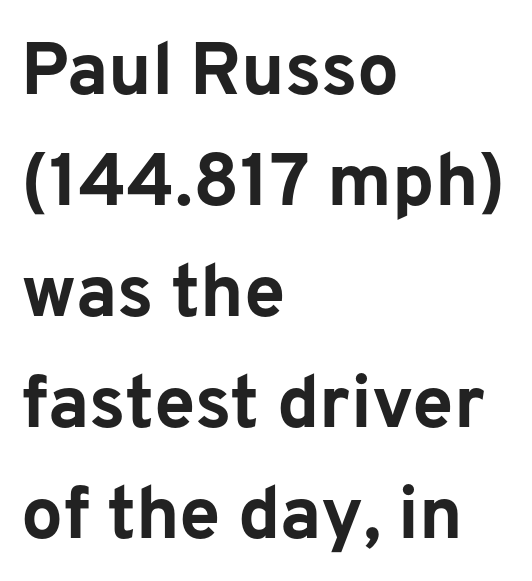
The lettering stays uniformly vertical, giving the passage a roman look. This rendering employs a face without finishing strokes, i.e., a sans-serif. One-word summary of the alignment: left. I'd describe the lettering as bold — thick and assertive. Here the designer chose a conventional face with non-uniform glyph widths. Reading down the column, the eye jumps a familiar distance to each next line.
